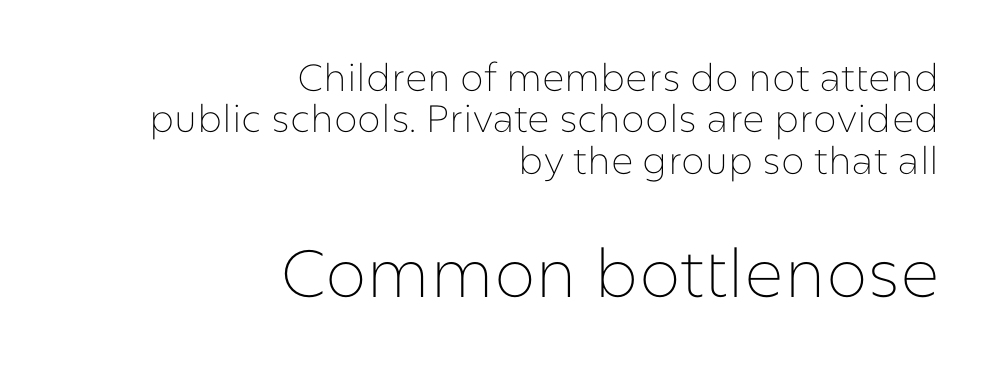
Q: Is the text bold? A: No.
Q: Is the text italic (slanted)? A: No, it is upright.
Q: Is the typeface a serif or a sans-serif typeface? A: Sans-serif.
Q: Is the text underlined? A: No.
Q: How is the paragraph aligned? A: Right-aligned.
Q: Is the spacing between letters normal or unusually wide? A: Normal.
Q: Is the spacing between lines tight, normal or loose? A: Tight.
Q: Which block of text is set in a larger size, the first (top) or the second (bottom)? A: The second (bottom) one.
Q: Width (condensed, normal, or wide)? A: Normal.
Q: Stroke contrast? A: Low.
Q: x-height? A: Medium.
Q: Monospaced? A: No.
